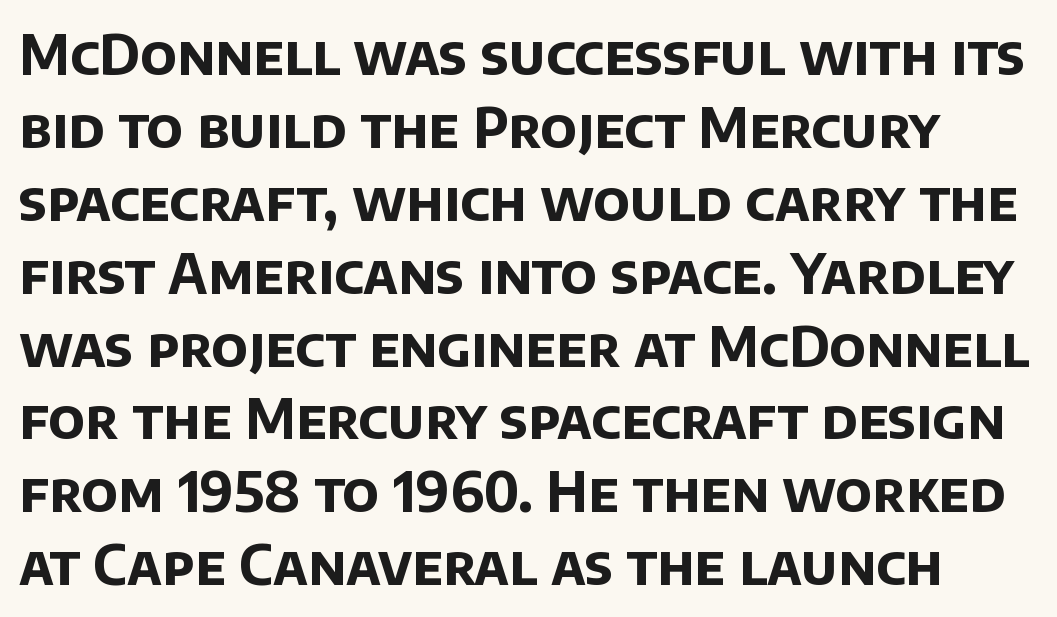
{"serif": "no", "bold": "yes", "weight": "bold", "width": "normal", "stroke_contrast": "low", "x_height": "large", "monospaced": "no", "underline": "no", "line_spacing": "normal", "line_spacing_ratio": 1.35, "letter_spacing": "normal", "letter_spacing_em": 0.0, "glyph_px": 54}
